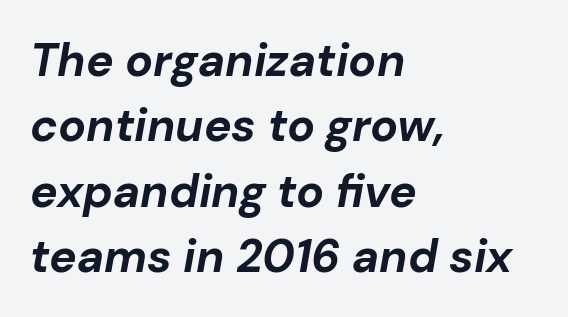
The image shows 46 px bold type, italic (leaning right); set left-aligned, normal line spacing (1.42x), normal letter spacing, not underlined; low stroke contrast and a medium x-height.
